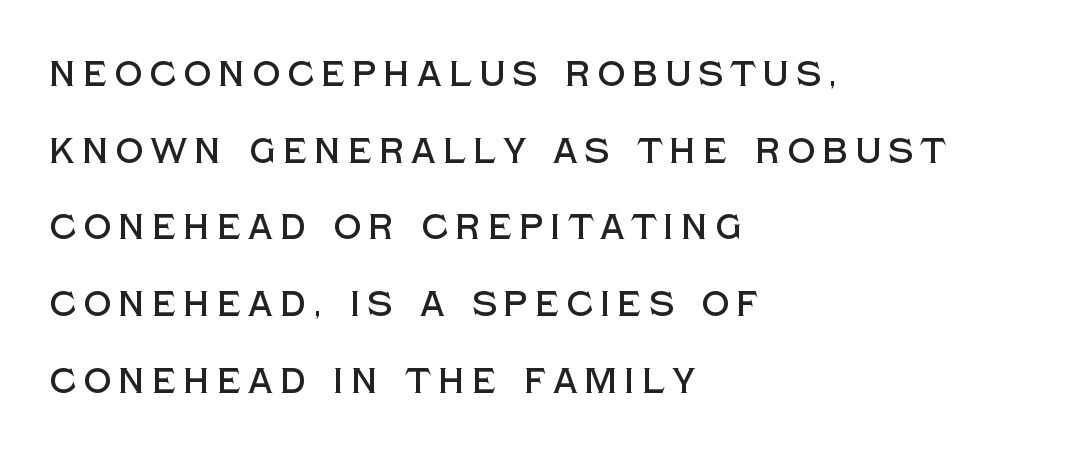
Q: Is the text italic (slanted)? A: No, it is upright.
Q: Is the typeface a serif or a sans-serif typeface? A: Sans-serif.
Q: Is the text underlined? A: No.
Q: How is the paragraph aligned? A: Left-aligned.
Q: Is the spacing between lines tight, normal or loose? A: Loose.
Q: Width (condensed, normal, or wide)? A: Normal.
Q: x-height? A: Large.
Q: Monospaced? A: No.
